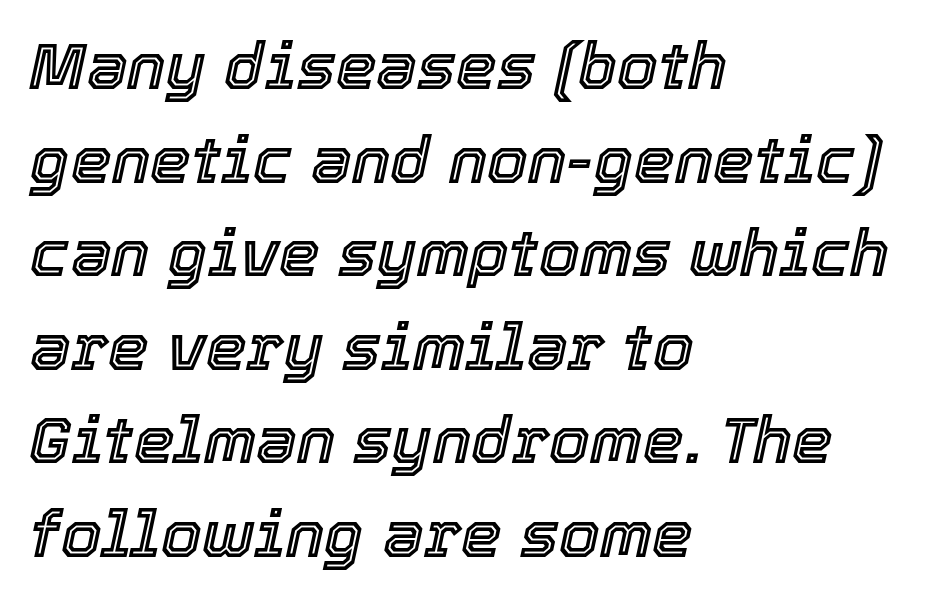
Unmarked baselines from the first word to the last. What stands out about the letter spacing? Nothing — it is the standard amount. The axis of the letterforms is tilted away from vertical. Regular leading. Looks like regular typesetting: each glyph gets only the width it needs.
